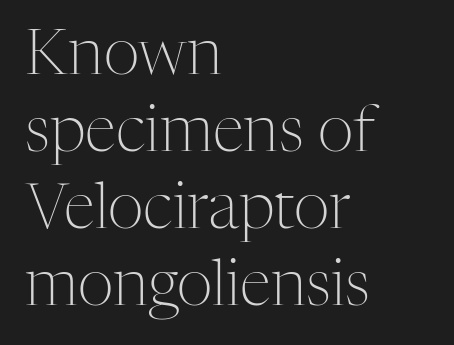
The lines in this sample share a left origin and differ only in where they stop. Italic: no, the glyphs are upright roman. Descender tails drop into unmarked territory. The letters advance in unequal steps, a hallmark of proportional type.
